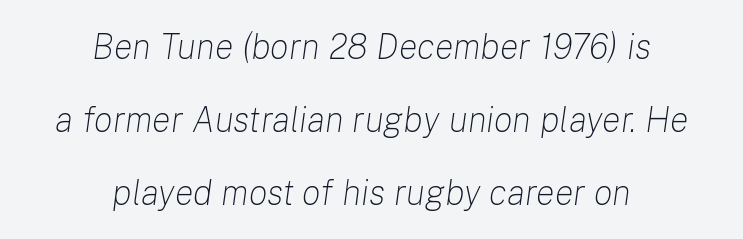
Underline: absent. Short note: letters normally spaced. Does the leading feel generous? Absolutely, it's lavish. When letters slant like this, we call the style italic. Teacher's note: observe the equal gaps on both sides — that is centered alignment.
